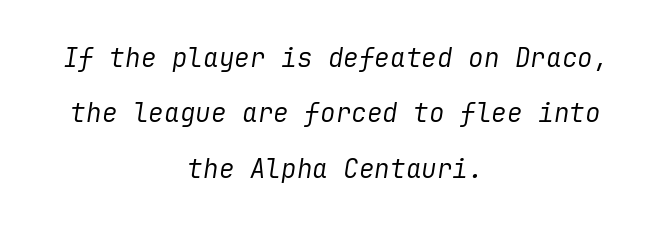
{"italic": "yes", "lean": "right", "slant_degrees": 9, "bold": "no", "underline": "no", "align": "center", "line_spacing": "loose", "line_spacing_ratio": 2.13, "letter_spacing": "normal", "letter_spacing_em": 0.0, "glyph_px": 26}
